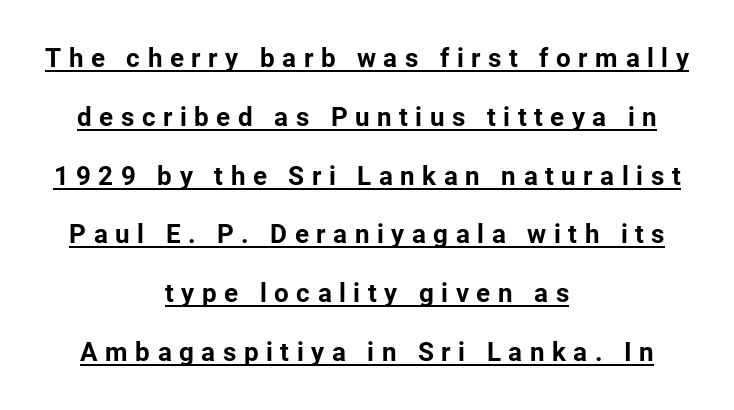
Q: Is the text bold? A: Yes.
Q: Is the text italic (slanted)? A: No, it is upright.
Q: Is the text underlined? A: Yes.
Q: How is the paragraph aligned? A: Centered.
Q: Is the spacing between letters normal or unusually wide? A: Unusually wide.
Q: Is the spacing between lines tight, normal or loose? A: Loose.
